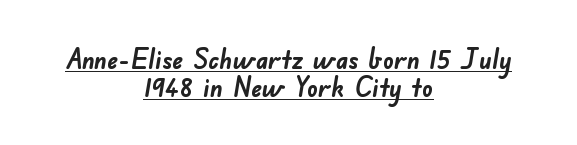
The image shows 27 px bold type; set centered, tight line spacing (1.02x), normal letter spacing, underlined.
